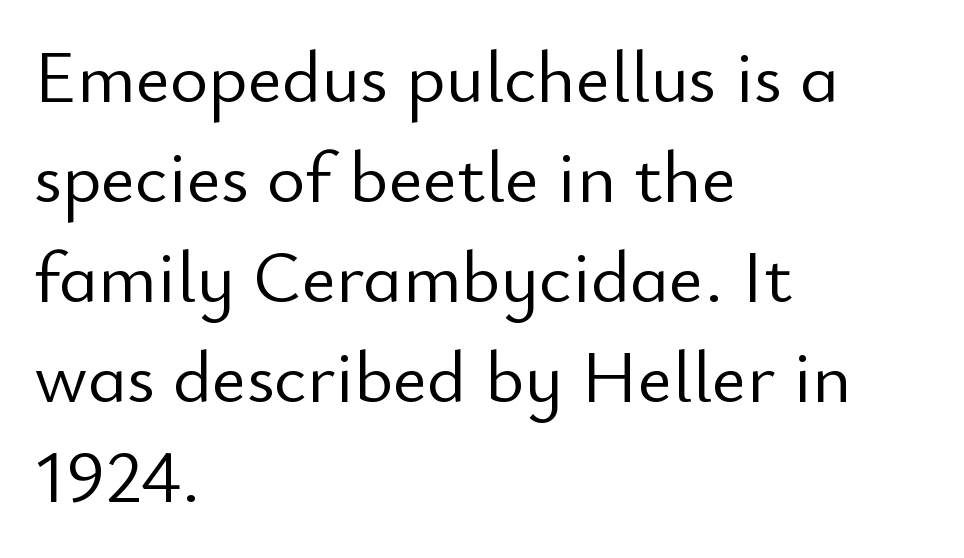
The passage shown has conventional tracking throughout. Do the characters align in a grid? No, the font is proportional. This sample uses an upright cut, with every glyph sitting square on the baseline. Line spacing here is normal.
